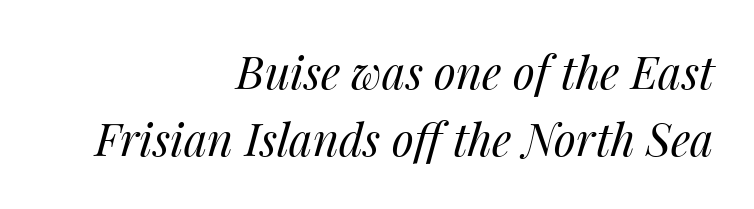
The image shows 45 px regular-weight type, italic (leaning right); set right-aligned, normal line spacing (1.49x), normal letter spacing, not underlined; medium stroke contrast and a medium x-height.
